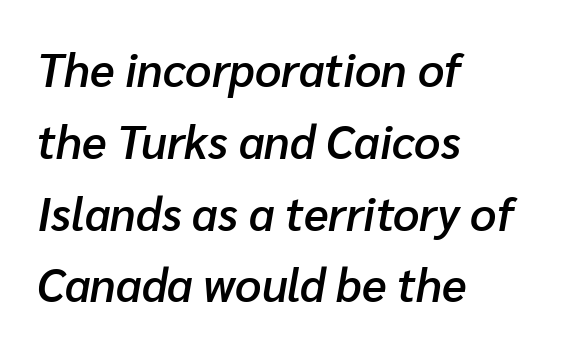
Q: Is the text bold? A: Semi-bold.
Q: Is the text italic (slanted)? A: Yes, it leans right by about 10 degrees.
Q: Is the text underlined? A: No.
Q: How is the paragraph aligned? A: Left-aligned.
Q: Is the spacing between letters normal or unusually wide? A: Normal.
Q: Is the spacing between lines tight, normal or loose? A: Normal.
Q: Width (condensed, normal, or wide)? A: Normal.
Q: Stroke contrast? A: Low.
Q: x-height? A: Medium.
Q: Monospaced? A: No.
